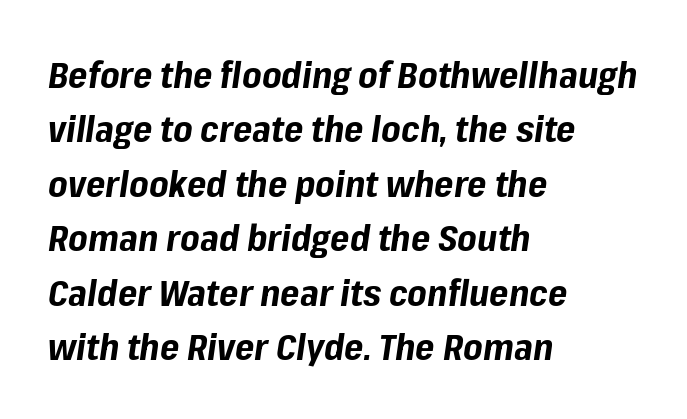
Q: Is the text bold? A: Yes.
Q: Is the text italic (slanted)? A: Yes, it leans right by about 8 degrees.
Q: Is the text underlined? A: No.
Q: How is the paragraph aligned? A: Left-aligned.
Q: Is the spacing between letters normal or unusually wide? A: Normal.
Q: Is the spacing between lines tight, normal or loose? A: Normal.
Q: Width (condensed, normal, or wide)? A: Normal.
Q: Stroke contrast? A: Low.
Q: x-height? A: Medium.
Q: Monospaced? A: No.
